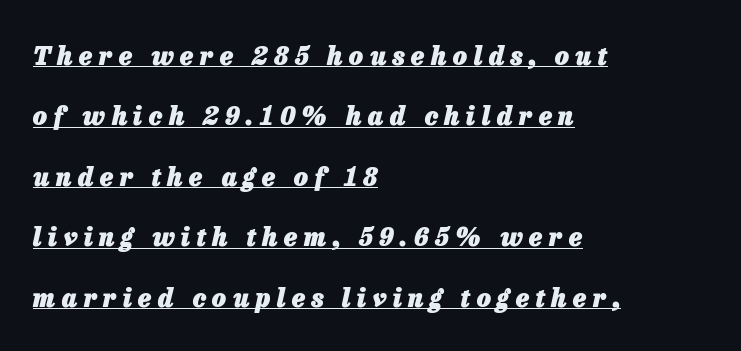
{"italic": "yes", "lean": "right", "slant_degrees": 13, "bold": "yes", "underline": "yes", "align": "left", "line_spacing": "loose", "line_spacing_ratio": 2.42, "letter_spacing": "wide", "letter_spacing_em": 0.25, "glyph_px": 25}
